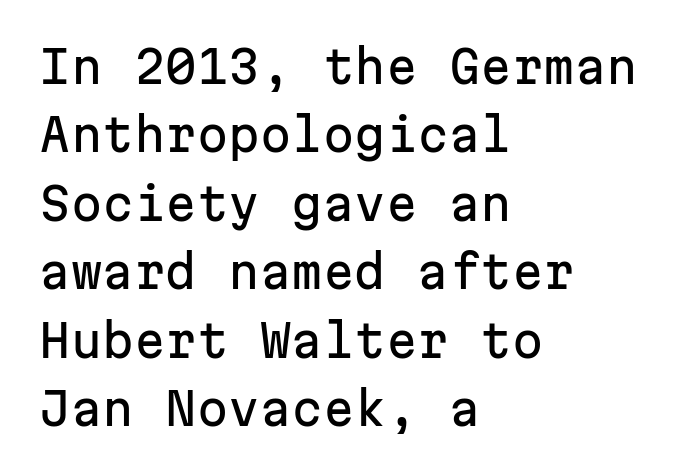
The image shows 45 px sans-serif type, upright, monospaced; set left-aligned, normal line spacing (1.52x), normal letter spacing, not underlined; low stroke contrast and a medium x-height.
